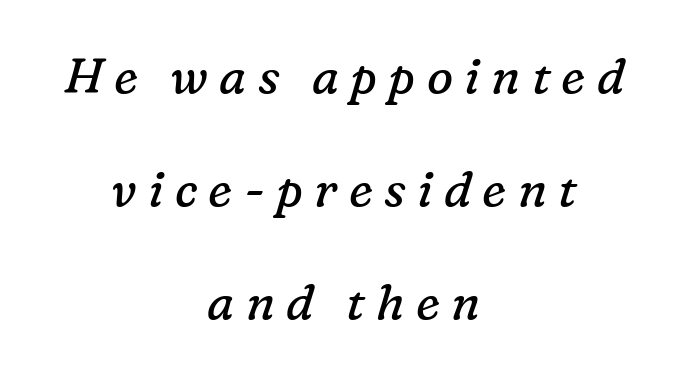
{"serif": "yes", "italic": "yes", "lean": "right", "slant_degrees": 16, "bold": "no", "weight": "regular", "width": "normal", "stroke_contrast": "low", "x_height": "medium", "monospaced": "no", "underline": "no", "align": "center", "line_spacing": "loose", "line_spacing_ratio": 2.31, "letter_spacing": "wide", "letter_spacing_em": 0.23, "glyph_px": 49}
